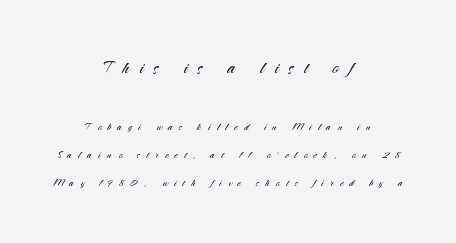
The passage shown stacks its lines with a broad gap. A quiet, ordinary-to-light weight characterises the typeface. This layout puts the oversized block above and the modest block below.
